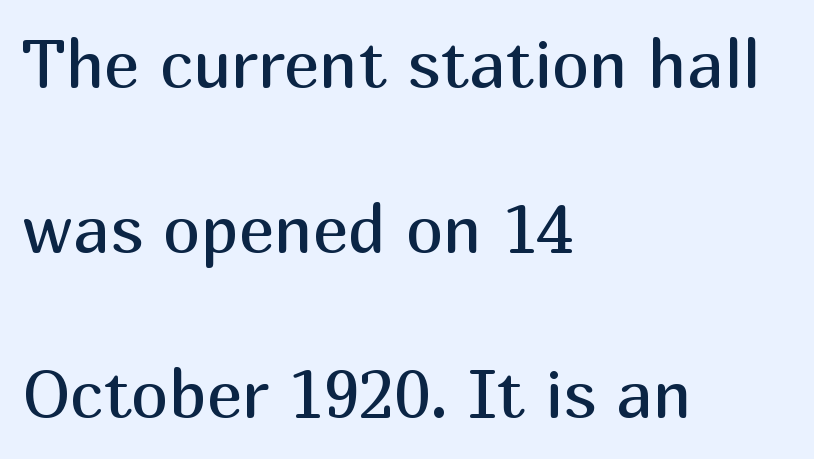
Posture: straight, roman, zero tilt. Rows of type keep a wide berth in the vertical direction. Is the letter spacing exaggerated? No — it looks like the ordinary default. The face used here is a sans, in the tradition of grotesques and geometrics. Is this a fixed-width face? No — the glyphs have proportional, varying widths. The strokes carry an ordinary text weight at most.
